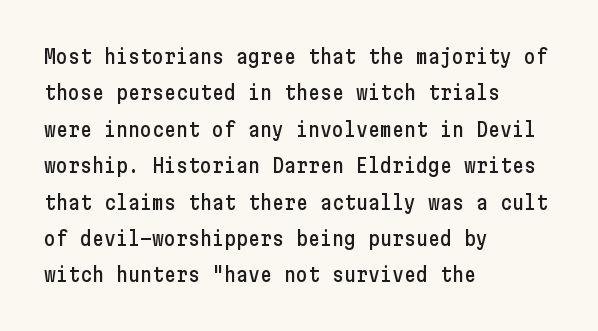
The rendering anchors every line to the left-hand side. This sample uses an upright cut, with every glyph sitting square on the baseline. Letters rest on an invisible, unmarked baseline. Glyph-to-glyph distance matches everyday printed text.
